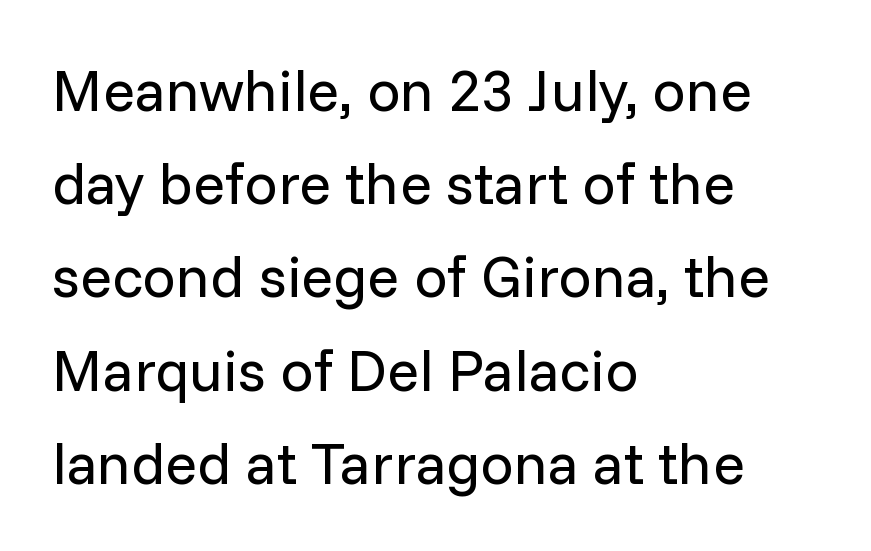
Anything drawn beneath the words? Only blank space. Default kerning and tracking; the words read as compact shapes. The glyphs in this specimen are sans serif. The designer left line spacing at the default. Stems here are at most as thick as an everyday book face. The typography opts for an upright posture over an oblique one.
